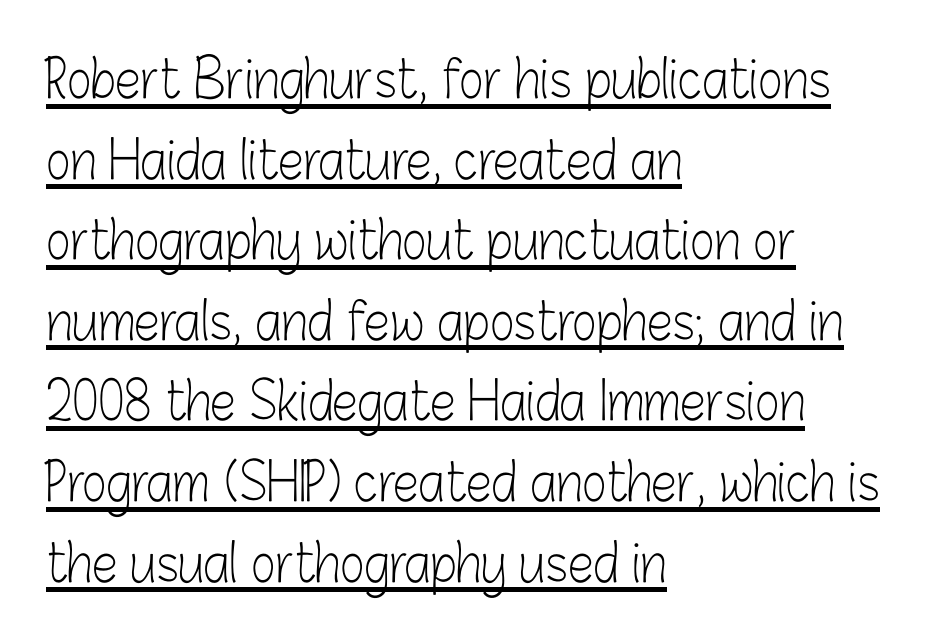
{"serif": "no", "italic": "no", "bold": "no", "weight": "light", "width": "condensed", "stroke_contrast": "low", "x_height": "medium", "monospaced": "no", "underline": "yes", "align": "left", "line_spacing": "normal", "line_spacing_ratio": 1.55, "letter_spacing": "normal", "letter_spacing_em": 0.0, "glyph_px": 52}
